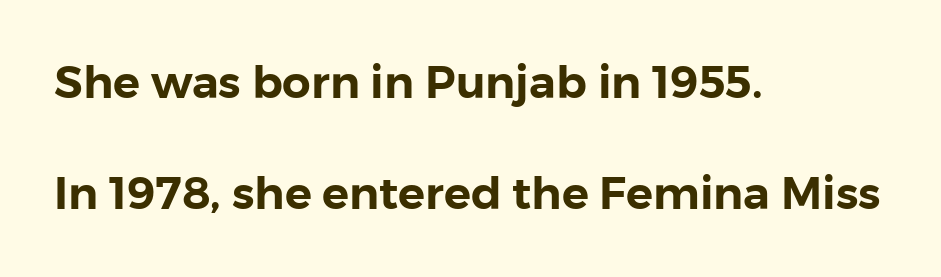
{"serif": "no", "italic": "no", "width": "normal", "stroke_contrast": "low", "x_height": "medium", "monospaced": "no", "underline": "no", "align": "left", "line_spacing": "loose", "line_spacing_ratio": 2.46, "letter_spacing": "normal", "letter_spacing_em": 0.0, "glyph_px": 45}
